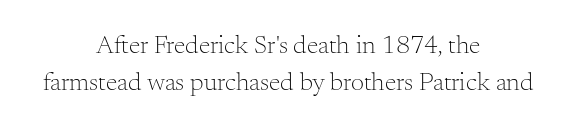
The passage shown is not bold in any degree. The letters sit at their default tracking, neither squeezed nor spread. Does the leading feel generous? No, just average. This sample is center-justified, so both line endings float freely.
